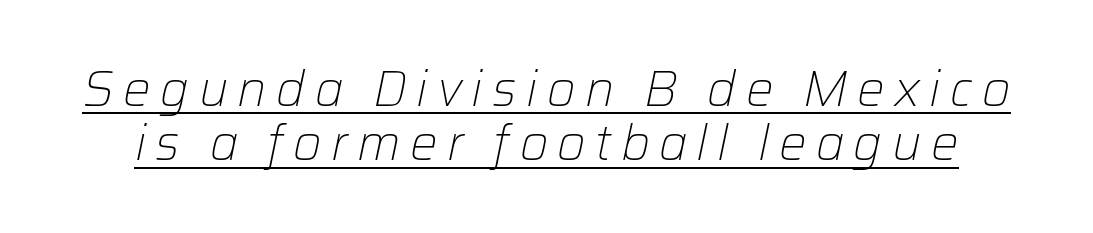
{"italic": "yes", "lean": "right", "slant_degrees": 12, "bold": "no", "weight": "light", "width": "normal", "stroke_contrast": "low", "x_height": "medium", "monospaced": "no", "underline": "yes", "line_spacing": "tight", "line_spacing_ratio": 1.11, "glyph_px": 49}
